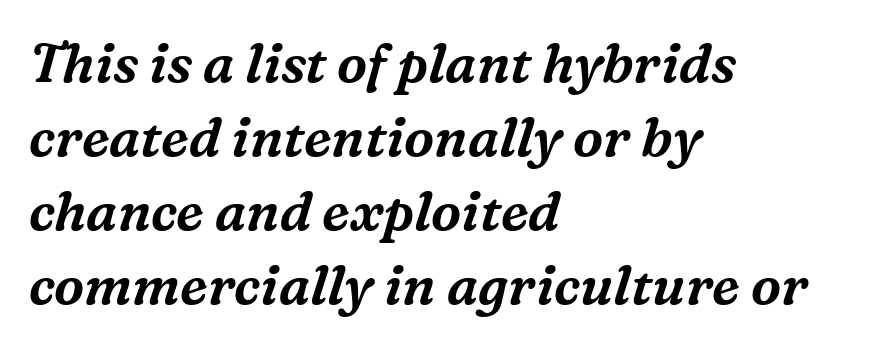
The image shows 54 px serif type, italic (leaning right); set left-aligned, normal line spacing (1.37x), normal letter spacing, not underlined; medium stroke contrast and a medium x-height.
